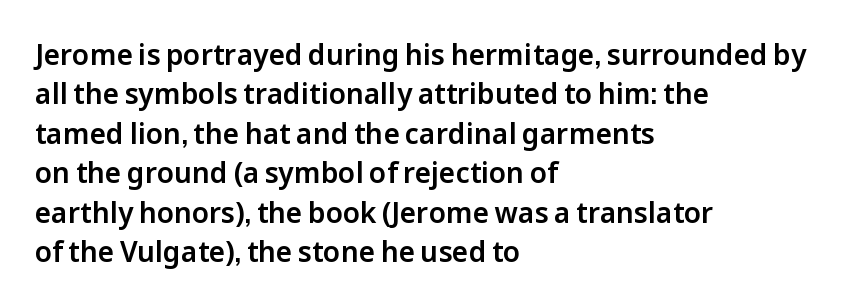
The line texture is even and compact thanks to regular tracking. Note the varied advance widths — an 'i' is clearly narrower than an 'm'. The foot of each line stays bare and open. Serifs: no, the terminals of the letterforms are clean. Compared with typical paragraphs, the rows here are spaced about the same.
